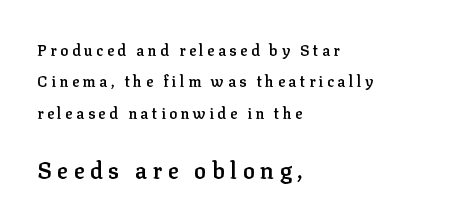
{"italic": "no", "bold": "semi", "underline": "no", "align": "left", "line_spacing": "loose", "line_spacing_ratio": 2.1, "letter_spacing": "wide", "letter_spacing_em": 0.23, "larger_block": "second", "size_ratio": 1.53, "glyph_px": 23}
